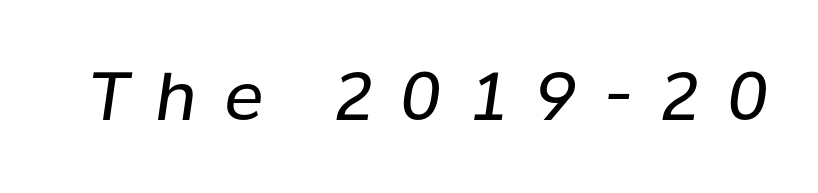
Q: Is the text bold? A: No.
Q: Is the text italic (slanted)? A: Yes, it leans right by about 8 degrees.
Q: Is the text underlined? A: No.
Q: Is the spacing between letters normal or unusually wide? A: Unusually wide.
Q: Width (condensed, normal, or wide)? A: Normal.
Q: Stroke contrast? A: Low.
Q: x-height? A: Medium.
Q: Monospaced? A: No.
